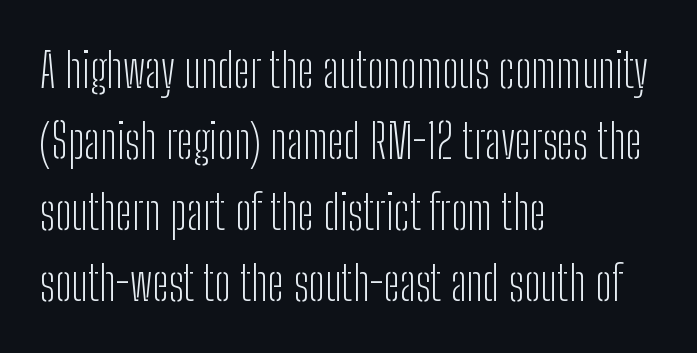
Only glyphs here, with clear space below each row. Is the type heavy? It reads as light-to-regular instead. Compared with a centered layout, this one pins lines to the left instead. Inter-character spacing is left at the font's built-in metrics.
